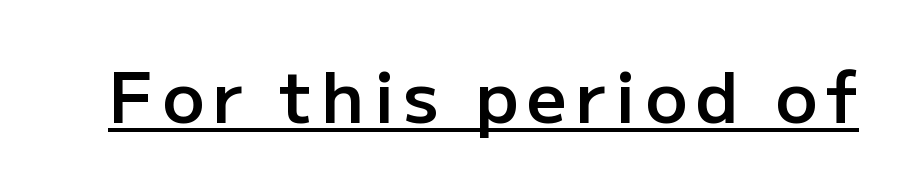
The image shows 70 px semibold sans-serif type, upright; set underlined; low stroke contrast and a medium x-height.
